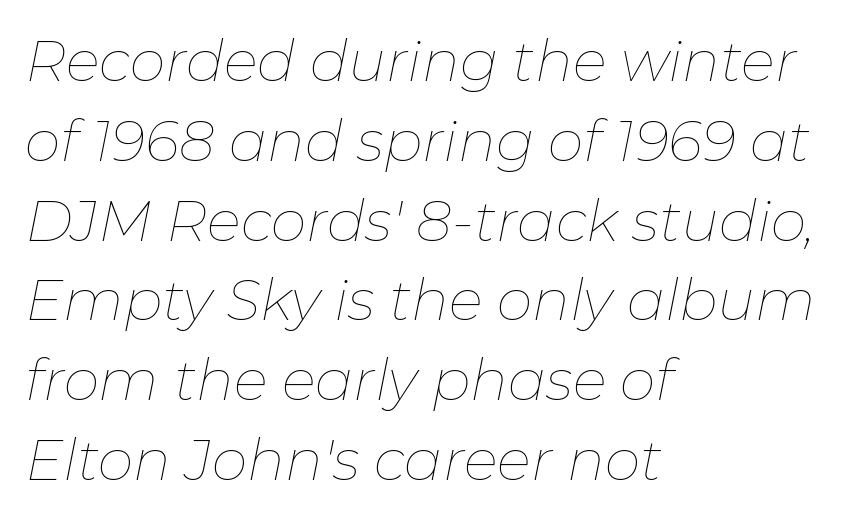
Q: Is the text bold? A: No.
Q: Is the text italic (slanted)? A: Yes, it leans right by about 11 degrees.
Q: Is the text underlined? A: No.
Q: How is the paragraph aligned? A: Left-aligned.
Q: Is the spacing between letters normal or unusually wide? A: Normal.
Q: Is the spacing between lines tight, normal or loose? A: Normal.
Q: Width (condensed, normal, or wide)? A: Normal.
Q: Stroke contrast? A: Low.
Q: x-height? A: Medium.
Q: Monospaced? A: No.
